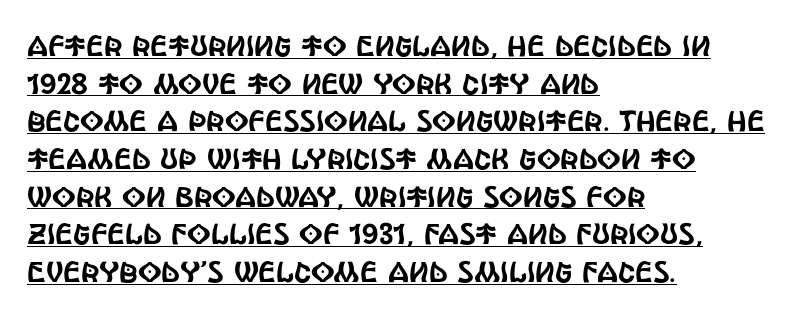
Q: Is the text italic (slanted)? A: No, it is upright.
Q: Is the typeface a serif or a sans-serif typeface? A: Sans-serif.
Q: Is the text underlined? A: Yes.
Q: How is the paragraph aligned? A: Left-aligned.
Q: Is the spacing between letters normal or unusually wide? A: Normal.
Q: Is the spacing between lines tight, normal or loose? A: Normal.
Q: Width (condensed, normal, or wide)? A: Condensed.
Q: x-height? A: Large.
Q: Monospaced? A: No.
